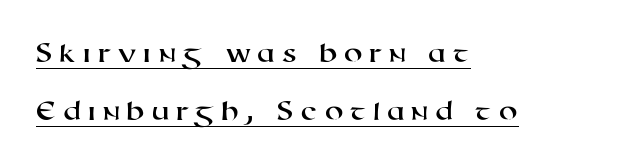
Q: Is the typeface a serif or a sans-serif typeface? A: Sans-serif.
Q: Is the text underlined? A: Yes.
Q: How is the paragraph aligned? A: Left-aligned.
Q: Is the spacing between letters normal or unusually wide? A: Unusually wide.
Q: Is the spacing between lines tight, normal or loose? A: Loose.
Q: Width (condensed, normal, or wide)? A: Wide.
Q: Stroke contrast? A: High.
Q: x-height? A: Medium.
Q: Monospaced? A: No.
